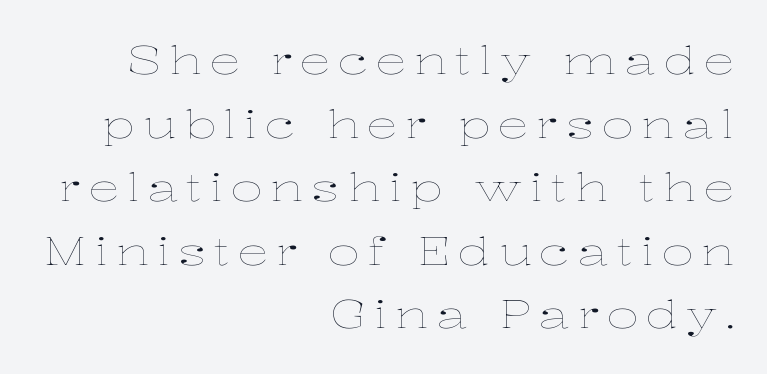
{"italic": "no", "bold": "no", "weight": "thin", "width": "wide", "stroke_contrast": "low", "x_height": "medium", "monospaced": "no", "underline": "no", "align": "right", "line_spacing": "normal", "line_spacing_ratio": 1.63, "letter_spacing": "wide", "letter_spacing_em": 0.2, "glyph_px": 39}
